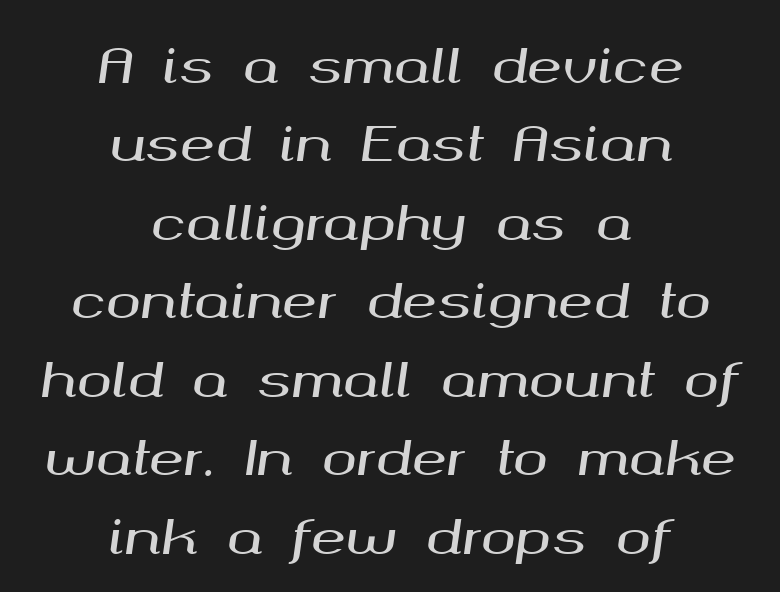
{"italic": "yes", "lean": "right", "slant_degrees": 8, "width": "wide", "stroke_contrast": "medium", "x_height": "medium", "monospaced": "no", "underline": "no", "align": "center", "line_spacing": "normal", "line_spacing_ratio": 1.67, "letter_spacing": "normal", "letter_spacing_em": 0.0, "glyph_px": 47}
